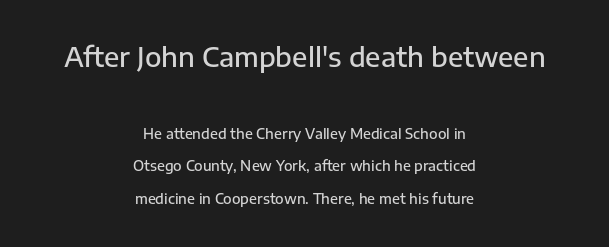
Q: Is the text bold? A: Semi-bold.
Q: Is the text italic (slanted)? A: No, it is upright.
Q: Is the text underlined? A: No.
Q: How is the paragraph aligned? A: Centered.
Q: Is the spacing between letters normal or unusually wide? A: Normal.
Q: Is the spacing between lines tight, normal or loose? A: Loose.
Q: Which block of text is set in a larger size, the first (top) or the second (bottom)? A: The first (top) one.
